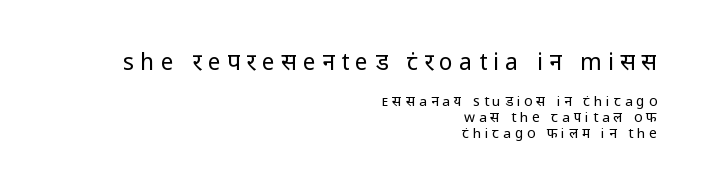
The image shows 23 px text type, upright; set right-aligned, tight line spacing (1.13x), unusually wide letter spacing (+0.27 em), not underlined; the first (top) block is 1.64x larger.
